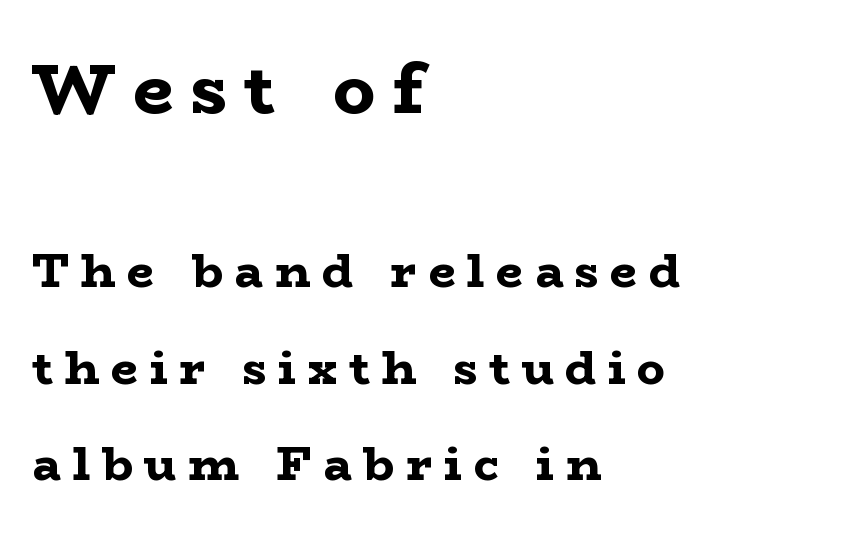
{"serif": "yes", "italic": "no", "bold": "yes", "weight": "bold", "width": "wide", "stroke_contrast": "low", "x_height": "medium", "monospaced": "no", "underline": "no", "align": "left", "line_spacing": "loose", "line_spacing_ratio": 2.05, "letter_spacing": "wide", "letter_spacing_em": 0.25, "larger_block": "first", "size_ratio": 1.51, "glyph_px": 71}
